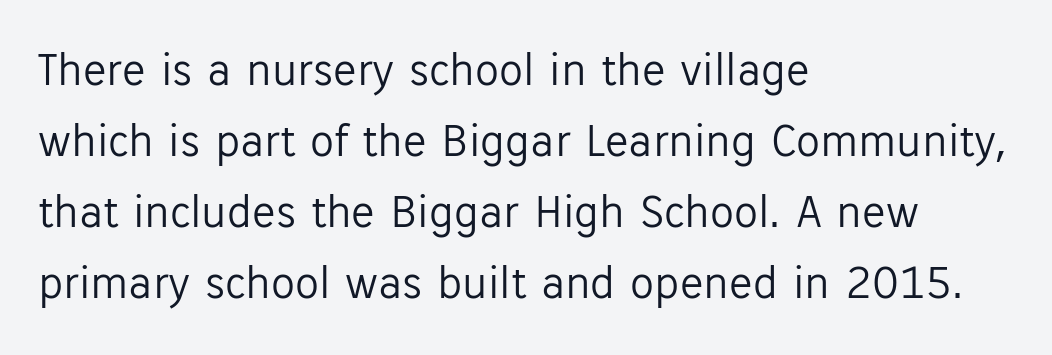
These lines are composed in type without serifs. Character widths vary here, with narrow letters taking less room than wide ones. A bare baseline throughout the passage. No heavy texture on the line: the type isn't bold.
